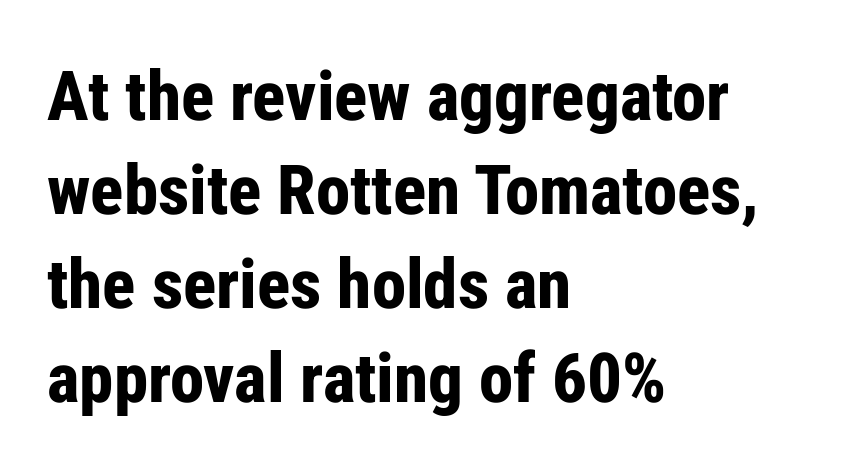
Q: Is the text bold? A: Yes.
Q: Is the text italic (slanted)? A: No, it is upright.
Q: Is the typeface a serif or a sans-serif typeface? A: Sans-serif.
Q: Is the text underlined? A: No.
Q: How is the paragraph aligned? A: Left-aligned.
Q: Is the spacing between letters normal or unusually wide? A: Normal.
Q: Is the spacing between lines tight, normal or loose? A: Normal.
Q: Width (condensed, normal, or wide)? A: Condensed.
Q: Stroke contrast? A: Low.
Q: x-height? A: Medium.
Q: Monospaced? A: No.
